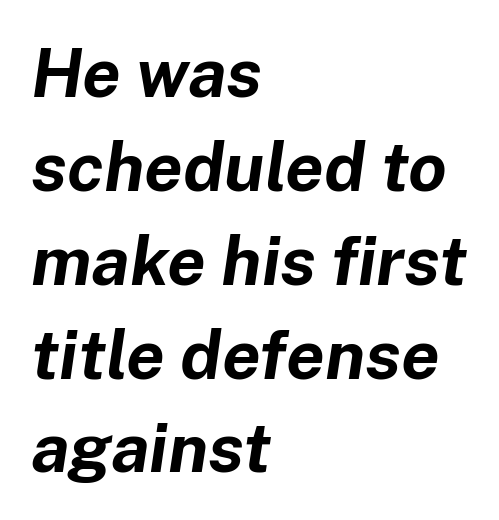
{"italic": "yes", "lean": "right", "slant_degrees": 8, "bold": "yes", "weight": "bold", "width": "normal", "stroke_contrast": "low", "x_height": "medium", "monospaced": "no", "underline": "no", "align": "left", "line_spacing": "normal", "line_spacing_ratio": 1.36, "letter_spacing": "normal", "letter_spacing_em": 0.0, "glyph_px": 69}
